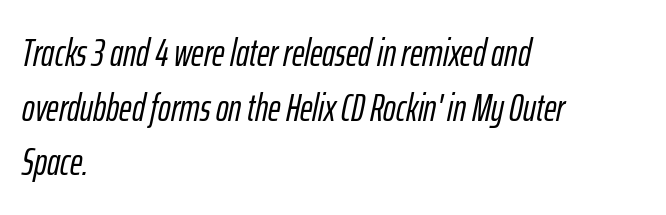
Q: Is the text italic (slanted)? A: Yes, it leans right by about 12 degrees.
Q: Is the text underlined? A: No.
Q: How is the paragraph aligned? A: Left-aligned.
Q: Is the spacing between letters normal or unusually wide? A: Normal.
Q: Is the spacing between lines tight, normal or loose? A: Normal.
Q: Width (condensed, normal, or wide)? A: Condensed.
Q: Stroke contrast? A: Low.
Q: x-height? A: Medium.
Q: Monospaced? A: No.
